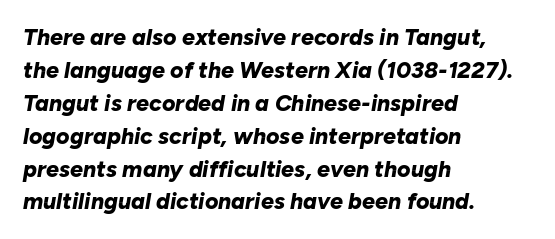
Q: Is the text bold? A: Yes.
Q: Is the text italic (slanted)? A: Yes, it leans right by about 10 degrees.
Q: Is the text underlined? A: No.
Q: How is the paragraph aligned? A: Left-aligned.
Q: Is the spacing between letters normal or unusually wide? A: Normal.
Q: Is the spacing between lines tight, normal or loose? A: Normal.
